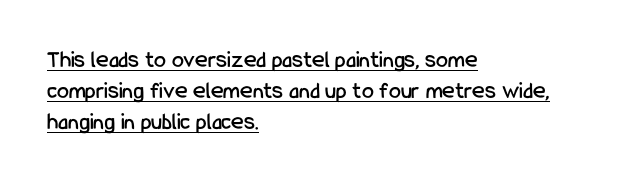
{"italic": "no", "underline": "yes", "align": "left", "line_spacing": "normal", "line_spacing_ratio": 1.29, "letter_spacing": "normal", "letter_spacing_em": 0.0, "glyph_px": 24}
